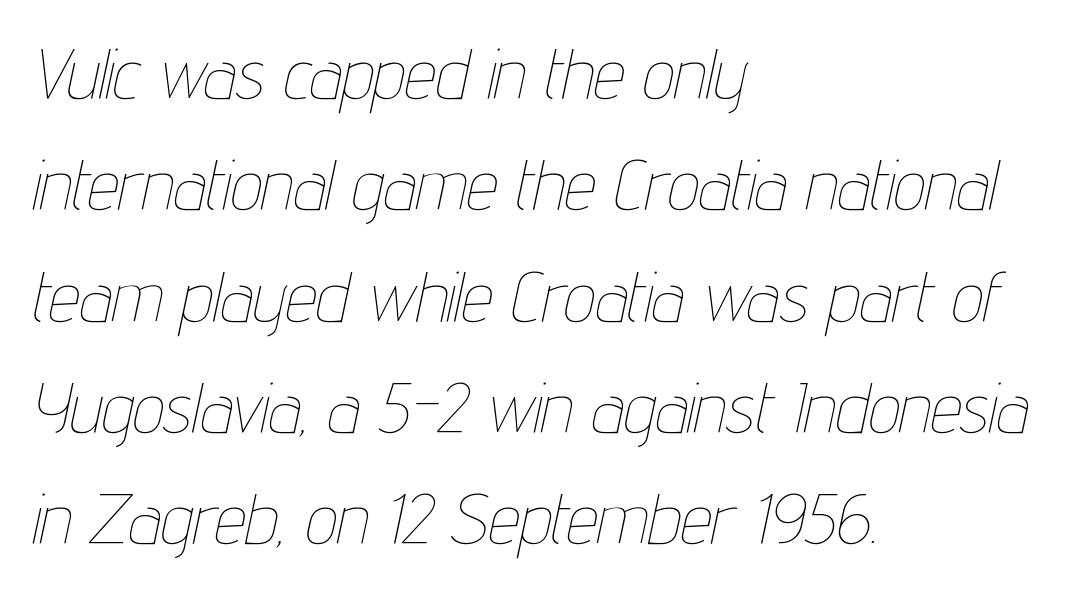
{"italic": "yes", "lean": "right", "slant_degrees": 12, "bold": "no", "weight": "thin", "width": "condensed", "stroke_contrast": "low", "x_height": "medium", "monospaced": "no", "underline": "no", "align": "left", "line_spacing": "normal", "line_spacing_ratio": 1.59, "letter_spacing": "normal", "letter_spacing_em": 0.0, "glyph_px": 70}
